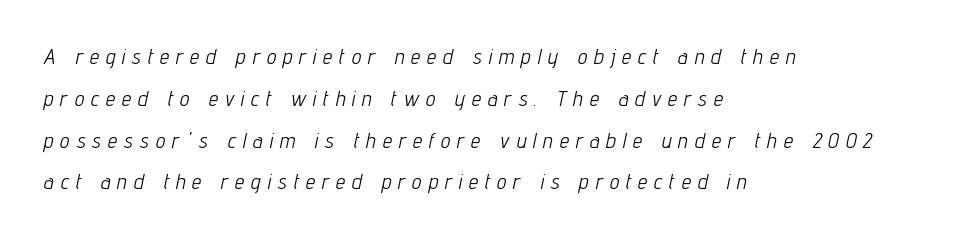
{"italic": "yes", "lean": "right", "slant_degrees": 12, "bold": "no", "underline": "no", "align": "left", "line_spacing": "loose", "line_spacing_ratio": 1.99, "letter_spacing": "wide", "letter_spacing_em": 0.34, "glyph_px": 21}
